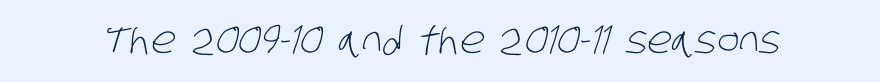
Q: Is the text bold? A: No.
Q: Is the typeface a serif or a sans-serif typeface? A: Sans-serif.
Q: Is the text underlined? A: No.
Q: Is the spacing between letters normal or unusually wide? A: Normal.
Q: Width (condensed, normal, or wide)? A: Condensed.
Q: Stroke contrast? A: Low.
Q: x-height? A: Large.
Q: Monospaced? A: No.
